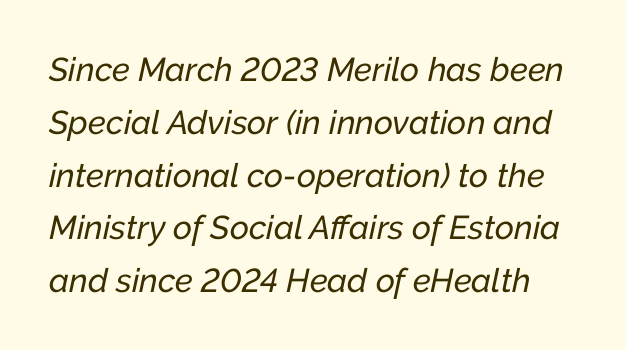
The image shows 33 px text type, italic (leaning right); set normal line spacing (1.6x), normal letter spacing, not underlined; low stroke contrast and a medium x-height.
